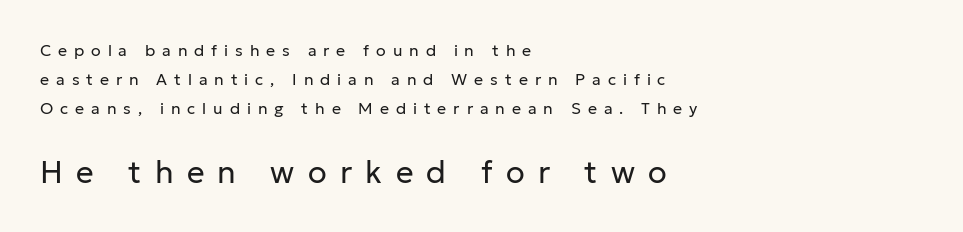
The image shows 31 px regular-weight sans-serif type, upright; set left-aligned, line spacing 1.81x, unusually wide letter spacing (+0.43 em), not underlined; the second (bottom) block is 1.94x larger; low stroke contrast and a medium x-height.
